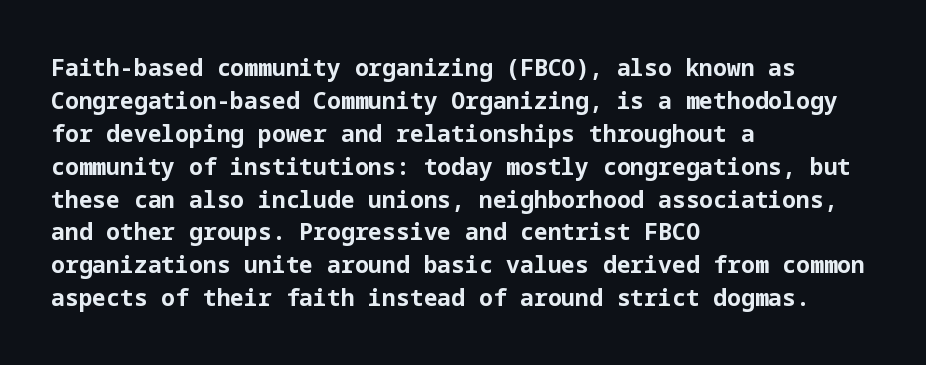
The gaps between neighbouring characters are ordinary and unremarkable. A dark, heavy texture on the line: the type is bold. Leftover space on each line is placed entirely after the last word. Reading down the column, the eye jumps a familiar distance to each next line. This is the regular roman posture of the typeface.
